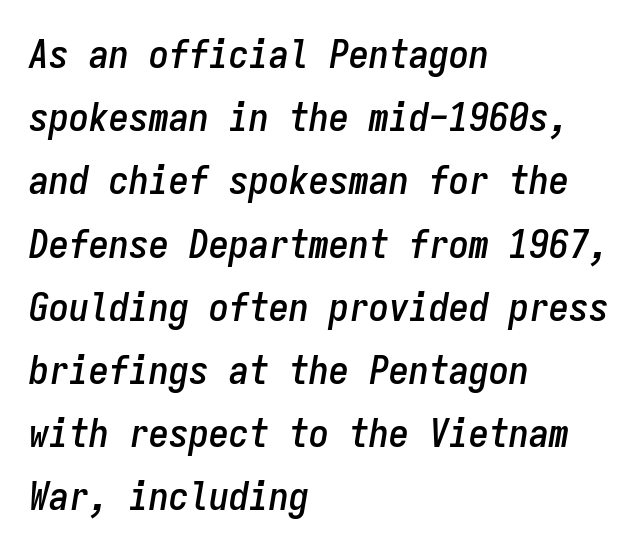
Short note: letters normally spaced. Summary of vertical rhythm: regular, with standard interline spacing. These lines are rendered in a fixed-pitch font. Alignment: flush left. Compared with ordinary roman type, these characters are visibly tilted.
